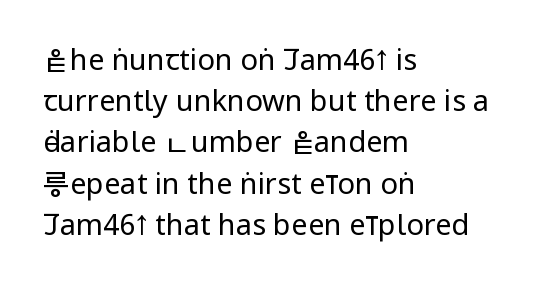
{"serif": "no", "italic": "no", "bold": "no", "weight": "regular", "width": "condensed", "stroke_contrast": "low", "x_height": "large", "monospaced": "no", "underline": "no", "align": "left", "line_spacing": "normal", "line_spacing_ratio": 1.42, "letter_spacing": "normal", "letter_spacing_em": 0.0, "glyph_px": 29}
